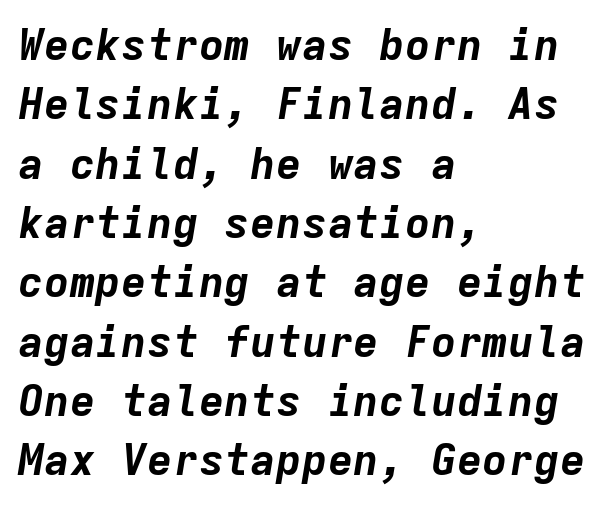
Where is the straight margin? On the left. Italic: yes, the glyphs are oblique. Typographic density is high because the face is bold. Does extra space separate the letters? No, they use regular spacing. The space beneath each line is pristine and unruled. Normally led — the rows are evenly, conventionally spaced.
